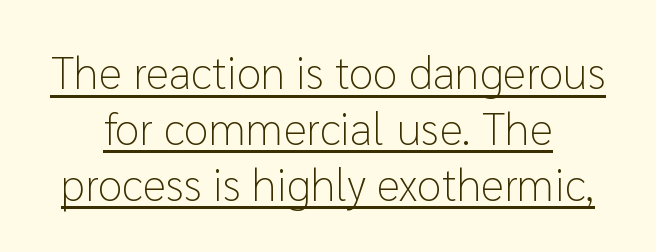
The image shows 45 px light sans-serif type, upright; set line spacing 1.24x, normal letter spacing, underlined; low stroke contrast and a medium x-height.
